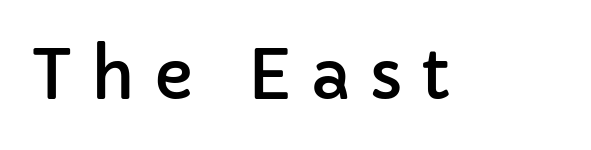
{"serif": "no", "italic": "no", "width": "normal", "stroke_contrast": "low", "x_height": "medium", "monospaced": "no", "underline": "no", "letter_spacing": "wide", "letter_spacing_em": 0.27, "glyph_px": 68}
